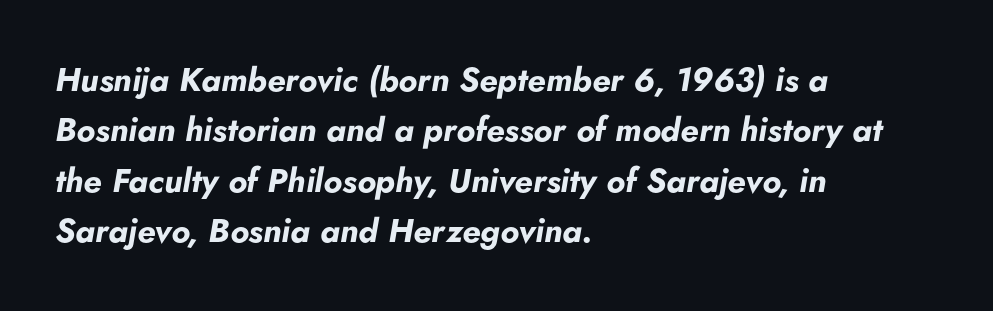
Q: Is the text bold? A: Yes.
Q: Is the text italic (slanted)? A: Yes, it leans right by about 5 degrees.
Q: Is the text underlined? A: No.
Q: How is the paragraph aligned? A: Left-aligned.
Q: Is the spacing between letters normal or unusually wide? A: Normal.
Q: Is the spacing between lines tight, normal or loose? A: Normal.
Q: Width (condensed, normal, or wide)? A: Normal.
Q: Stroke contrast? A: Low.
Q: x-height? A: Small.
Q: Monospaced? A: No.
